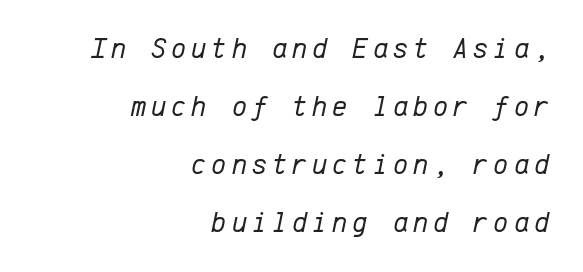
The lines in this sample share a right terminus and differ only in where they begin. A great deal of white space separates one row of letters from the next. Each letter, wide or thin by design, is forced into the same width here. The font sits on the lighter half of the weight spectrum, regular included. The gap between lines stays unmarked. Yep, that's italic — everything's leaning.
